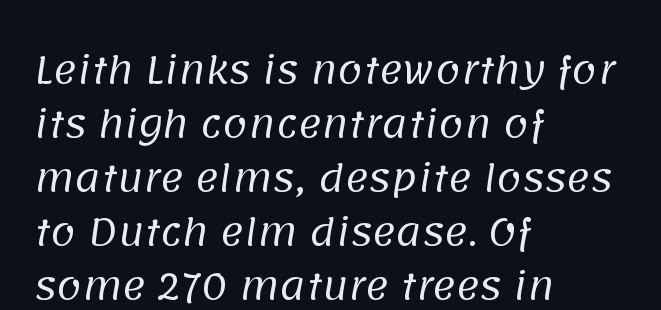
Q: Is the text bold? A: No.
Q: Is the typeface a serif or a sans-serif typeface? A: Sans-serif.
Q: Is the text underlined? A: No.
Q: How is the paragraph aligned? A: Left-aligned.
Q: Is the spacing between letters normal or unusually wide? A: Normal.
Q: Is the spacing between lines tight, normal or loose? A: Normal.
Q: Width (condensed, normal, or wide)? A: Normal.
Q: Stroke contrast? A: Low.
Q: x-height? A: Large.
Q: Monospaced? A: No.
